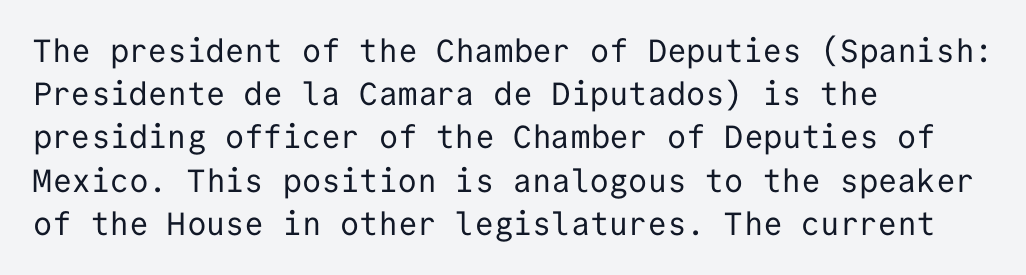
Q: Is the text bold? A: No.
Q: Is the text italic (slanted)? A: No, it is upright.
Q: Is the typeface a serif or a sans-serif typeface? A: Sans-serif.
Q: Is the text underlined? A: No.
Q: How is the paragraph aligned? A: Left-aligned.
Q: Is the spacing between letters normal or unusually wide? A: Normal.
Q: Is the spacing between lines tight, normal or loose? A: Normal.
Q: Width (condensed, normal, or wide)? A: Normal.
Q: Stroke contrast? A: Low.
Q: x-height? A: Medium.
Q: Monospaced? A: Yes.
